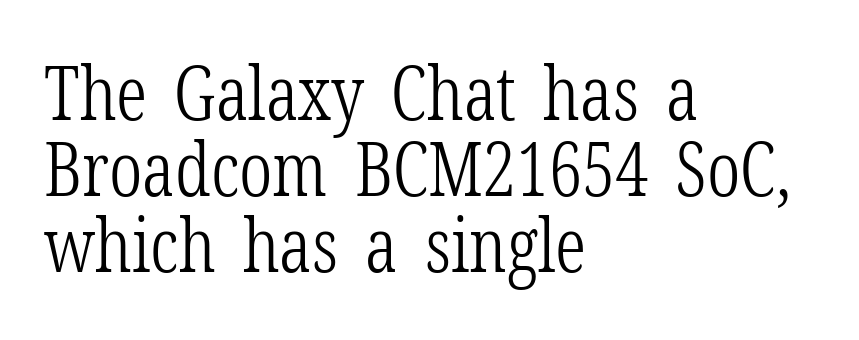
The letters stand upright; this is a roman face. Counters stay open thanks to moderate or lighter strokes. Successive baselines arrive quickly, one right under another. The passage shown has conventional tracking throughout. Each row of text sits above clean, open space. If you drew a ruler down the left edge, every line would touch it.
